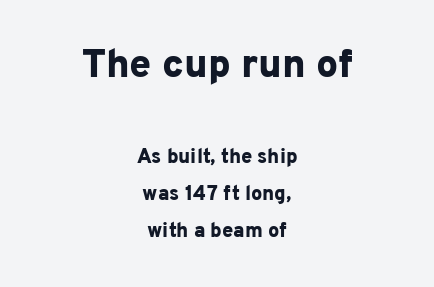
{"serif": "no", "italic": "no", "bold": "yes", "weight": "bold", "width": "normal", "stroke_contrast": "low", "x_height": "medium", "monospaced": "no", "underline": "no", "align": "center", "line_spacing_ratio": 1.84, "letter_spacing": "normal", "letter_spacing_em": 0.0, "larger_block": "first", "size_ratio": 1.95, "glyph_px": 39}
